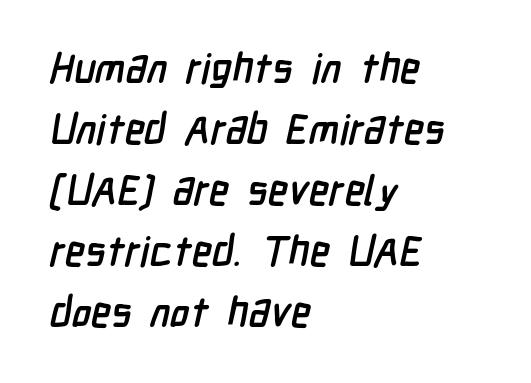
Q: Is the text bold? A: Yes.
Q: Is the typeface a serif or a sans-serif typeface? A: Sans-serif.
Q: Is the text underlined? A: No.
Q: How is the paragraph aligned? A: Left-aligned.
Q: Is the spacing between letters normal or unusually wide? A: Normal.
Q: Is the spacing between lines tight, normal or loose? A: Normal.
Q: Width (condensed, normal, or wide)? A: Condensed.
Q: Stroke contrast? A: Low.
Q: x-height? A: Medium.
Q: Monospaced? A: No.
